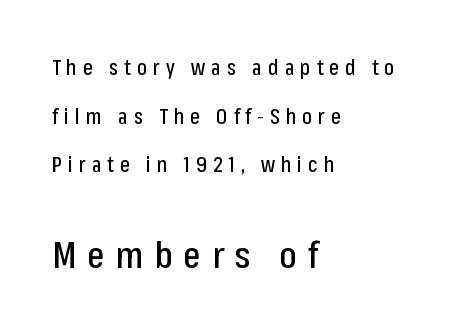
The image shows 37 px condensed sans-serif type, upright; set left-aligned, loose line spacing (2.32x), unusually wide letter spacing (+0.29 em), not underlined; the second (bottom) block is 1.76x larger; low stroke contrast and a medium x-height.
